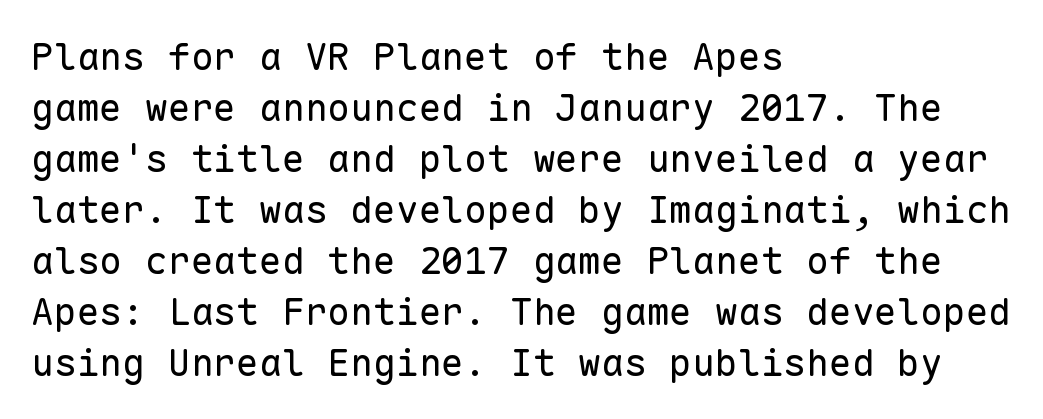
The image shows 38 px regular-weight sans-serif type, upright, monospaced; set left-aligned, normal line spacing (1.34x), normal letter spacing, not underlined; low stroke contrast and a medium x-height.
